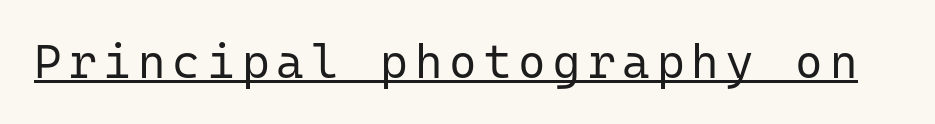
Q: Is the text bold? A: No.
Q: Is the text italic (slanted)? A: No, it is upright.
Q: Is the typeface a serif or a sans-serif typeface? A: Sans-serif.
Q: Is the text underlined? A: Yes.
Q: Width (condensed, normal, or wide)? A: Normal.
Q: Stroke contrast? A: Low.
Q: x-height? A: Medium.
Q: Monospaced? A: Yes.
